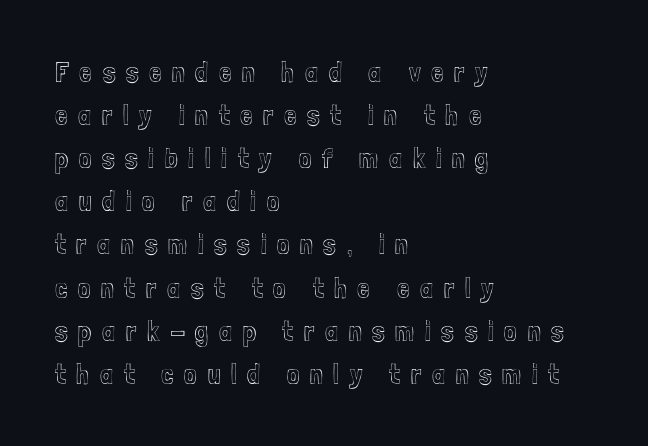
The image shows 28 px condensed type, upright; set left-aligned, normal line spacing (1.54x), unusually wide letter spacing (+0.38 em), not underlined; a medium x-height.
